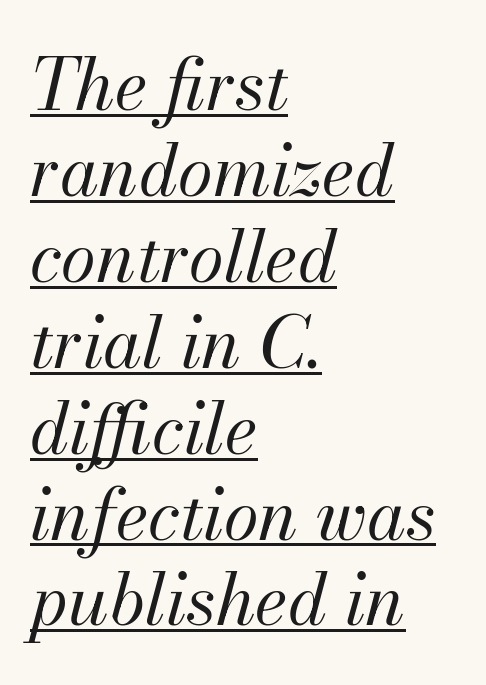
This rendering features underlined lettering. Look at the tracking — it's just the regular setting, nothing added. Line beginnings align vertically; line endings do not. The font sits on the lighter half of the weight spectrum, regular included. Posture: slanted. A typesetter would call this proportional, since set widths differ per character.
